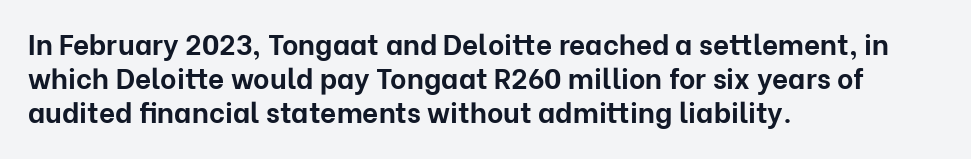
The image shows 28 px bold sans-serif type, upright; set left-aligned, line spacing 1.21x, normal letter spacing, not underlined; low stroke contrast and a medium x-height.
